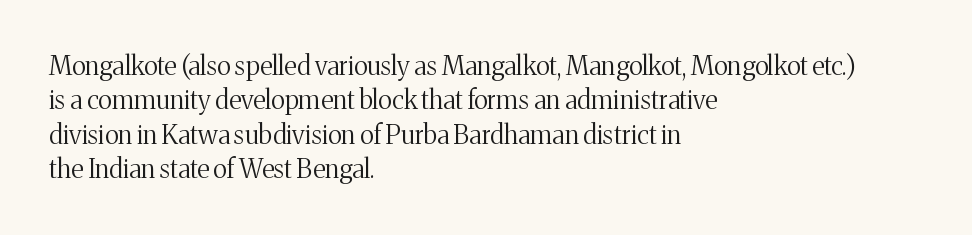
Leftover space on each line is placed entirely after the last word. Notice how the stems are strictly vertical — no italics here. The rendering uses a moderate line-height, typical for paragraphs. Underlining? Definitely not there. A light-to-regular cut is what we see here.
